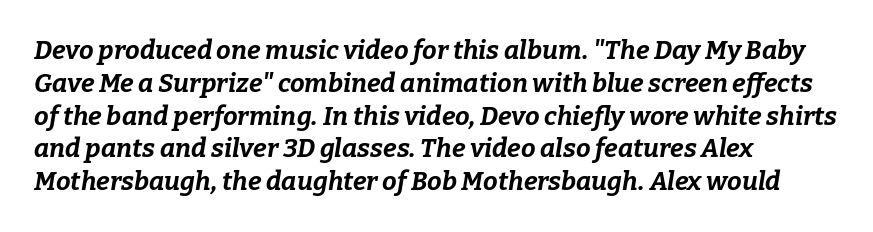
Q: Is the text bold? A: Yes.
Q: Is the text italic (slanted)? A: Yes, it leans right by about 9 degrees.
Q: Is the text underlined? A: No.
Q: How is the paragraph aligned? A: Left-aligned.
Q: Is the spacing between letters normal or unusually wide? A: Normal.
Q: Is the spacing between lines tight, normal or loose? A: Normal.
